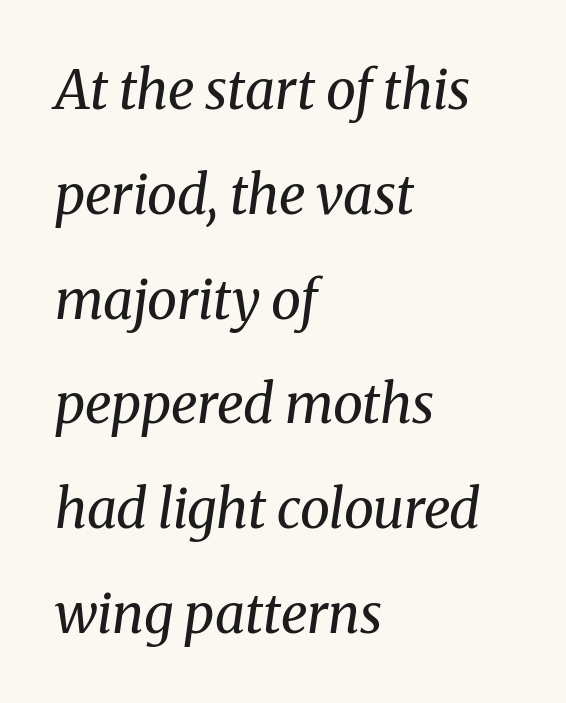
A student would call this left alignment; a typographer would say flush left, rag right. Letterform terminals end in serifs throughout the passage. Weight class: somewhere from thin through regular. This block would shrink considerably if given ordinary leading; it's expanded now. Unmarked baselines from the first word to the last. It's the slanting kind of type.
